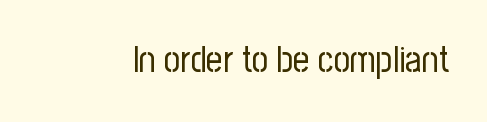
The image shows 36 px regular-weight, condensed sans-serif type, upright; set normal letter spacing, not underlined; low stroke contrast and a medium x-height.
